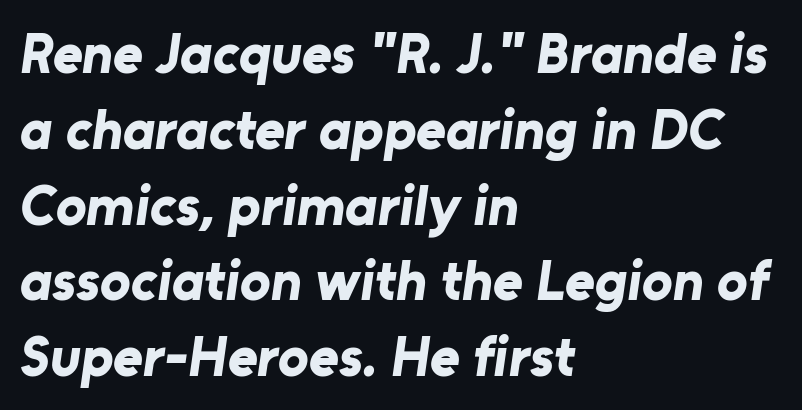
This sample has the flowing, uneven cadence of proportional lettering. The type family on display is of the sans-serif kind. Nobody touched the tracking dial on this one. A dark, heavy texture on the line: the type is bold.
